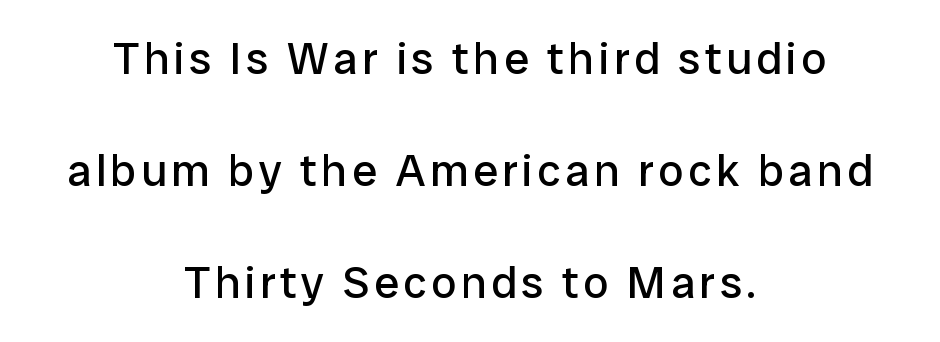
Does the lettering tilt? It doesn't — this is upright. Unmarked baselines from the first word to the last. Summary of vertical rhythm: relaxed, with wide interline spacing. Here the designer chose a conventional face with non-uniform glyph widths. Centered paragraph, ragged on both sides. Vertical stems look standard width or narrower in stroke.
